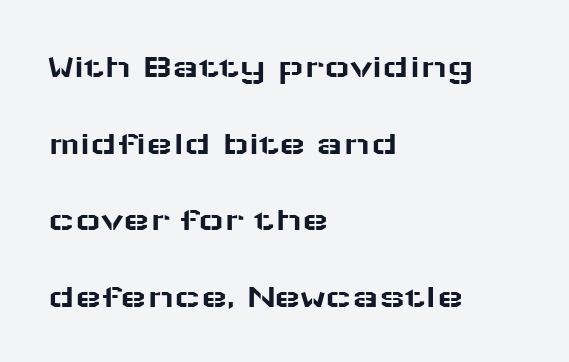
Q: Is the text italic (slanted)? A: No, it is upright.
Q: Is the typeface a serif or a sans-serif typeface? A: Sans-serif.
Q: Is the text underlined? A: No.
Q: How is the paragraph aligned? A: Left-aligned.
Q: Is the spacing between letters normal or unusually wide? A: Normal.
Q: Is the spacing between lines tight, normal or loose? A: Loose.
Q: Width (condensed, normal, or wide)? A: Wide.
Q: Stroke contrast? A: Low.
Q: x-height? A: Medium.
Q: Monospaced? A: No.
